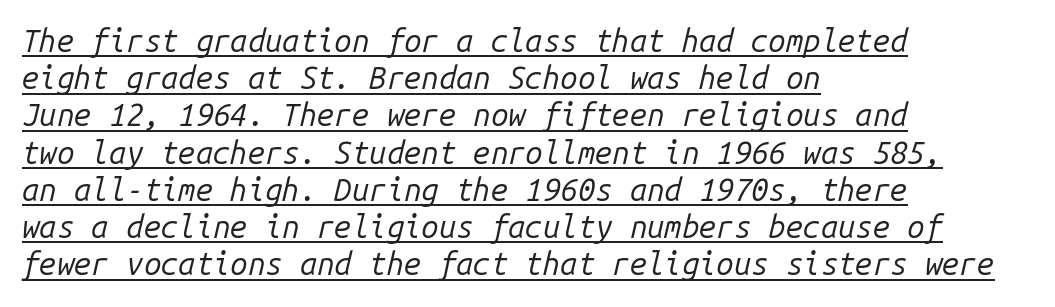
Caption: face not bold, strokes unweighted. Compared with undecorated copy, this sample adds a rule below the words. Left-aligned paragraph, ragged on the right. The glyphs look as if they've been sheared to an angle. There is no visible air inserted between adjacent glyphs.
